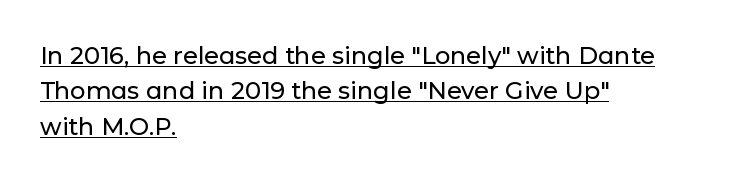
{"italic": "no", "underline": "yes", "align": "left", "line_spacing": "normal", "line_spacing_ratio": 1.47, "letter_spacing": "normal", "letter_spacing_em": 0.0, "glyph_px": 24}
